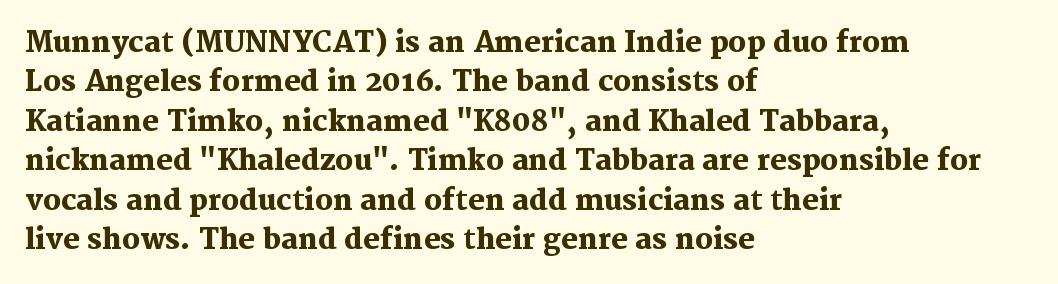
The image shows 28 px heavy serif type, upright; set left-aligned, normal line spacing (1.41x), normal letter spacing, not underlined; medium stroke contrast and a medium x-height.
